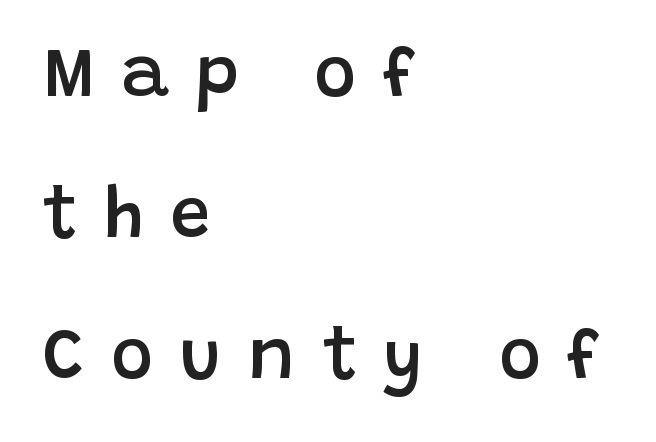
Notice the wide empty band between every row — that's loose leading. A typesetter would mark this as roman, not italic. Teacher's note: observe the even left margin — that is flush-left alignment. Underlining? Definitely not there.
